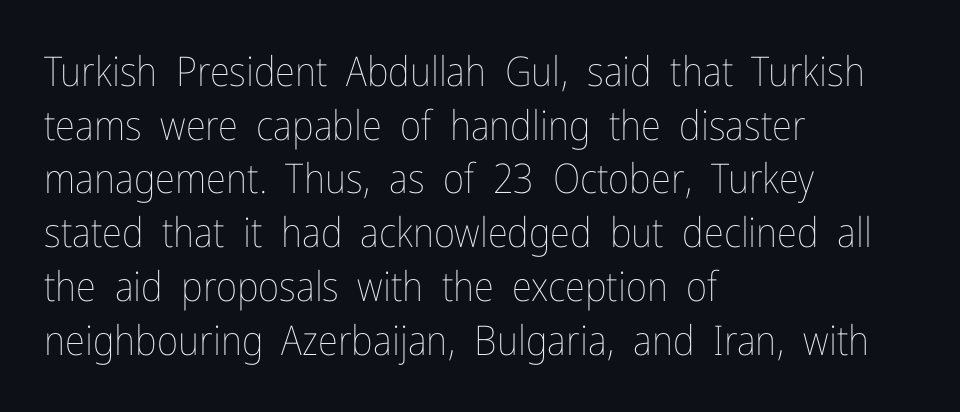
The image shows 41 px thin, condensed type, upright; set left-aligned, normal line spacing (1.31x), normal letter spacing, not underlined; low stroke contrast and a medium x-height.
